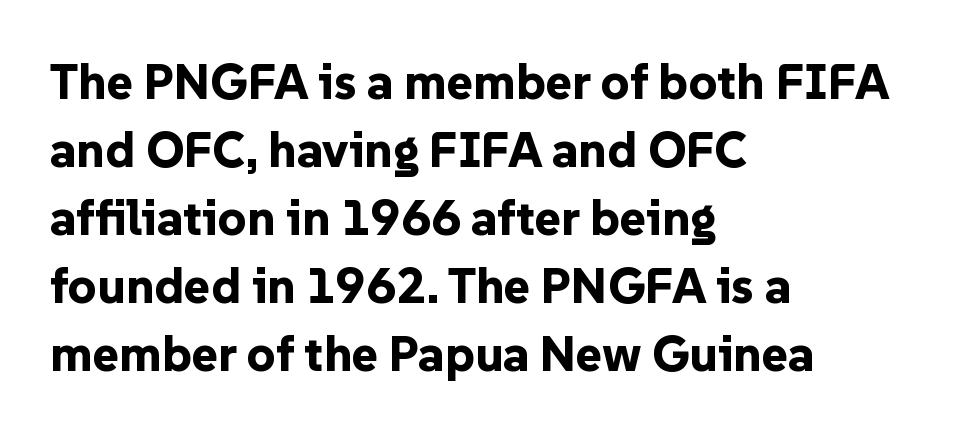
{"serif": "no", "italic": "no", "bold": "yes", "weight": "bold", "width": "normal", "stroke_contrast": "low", "x_height": "medium", "monospaced": "no", "underline": "no", "align": "left", "line_spacing": "normal", "line_spacing_ratio": 1.36, "letter_spacing": "normal", "letter_spacing_em": 0.0, "glyph_px": 50}
